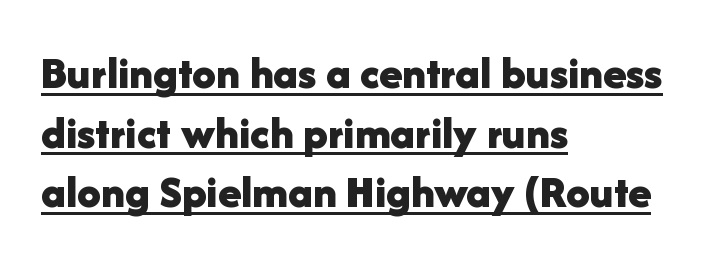
The image shows 47 px bold sans-serif type, upright; set left-aligned, normal line spacing (1.27x), normal letter spacing, underlined; low stroke contrast and a medium x-height.
